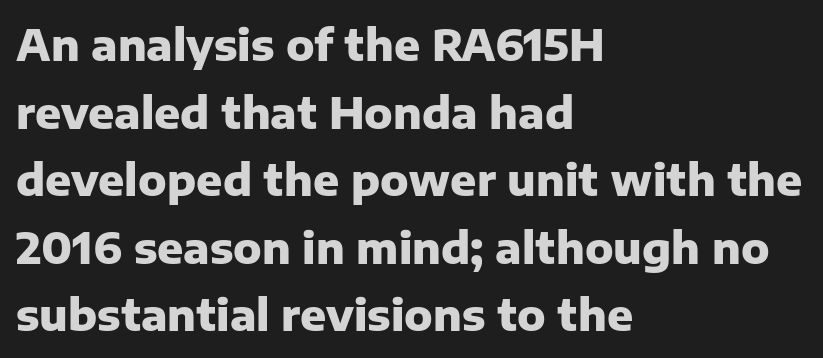
Q: Is the text bold? A: Yes.
Q: Is the text italic (slanted)? A: No, it is upright.
Q: Is the typeface a serif or a sans-serif typeface? A: Sans-serif.
Q: Is the text underlined? A: No.
Q: How is the paragraph aligned? A: Left-aligned.
Q: Is the spacing between letters normal or unusually wide? A: Normal.
Q: Is the spacing between lines tight, normal or loose? A: Normal.
Q: Width (condensed, normal, or wide)? A: Normal.
Q: Stroke contrast? A: Low.
Q: x-height? A: Medium.
Q: Monospaced? A: No.
